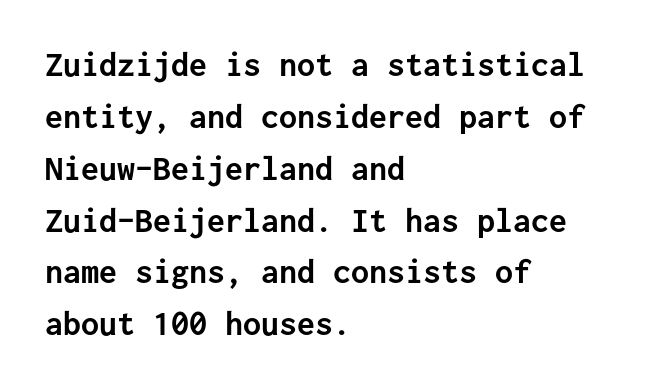
Weight check: bold — yes, fully. The lines sit at an ordinary, default distance from one another. The lettering holds an erect, upright posture throughout. The paragraph shown leans on its left margin. The gap between lines stays unmarked. These lines keep a tight, regular rhythm from letter to letter.
